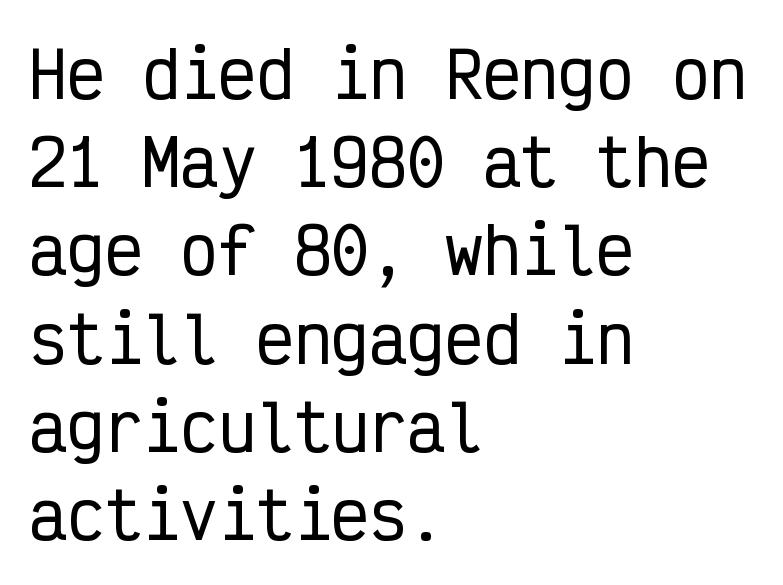
The image shows 63 px condensed sans-serif type, upright, monospaced; set left-aligned, normal line spacing (1.4x), normal letter spacing, not underlined; low stroke contrast and a medium x-height.
